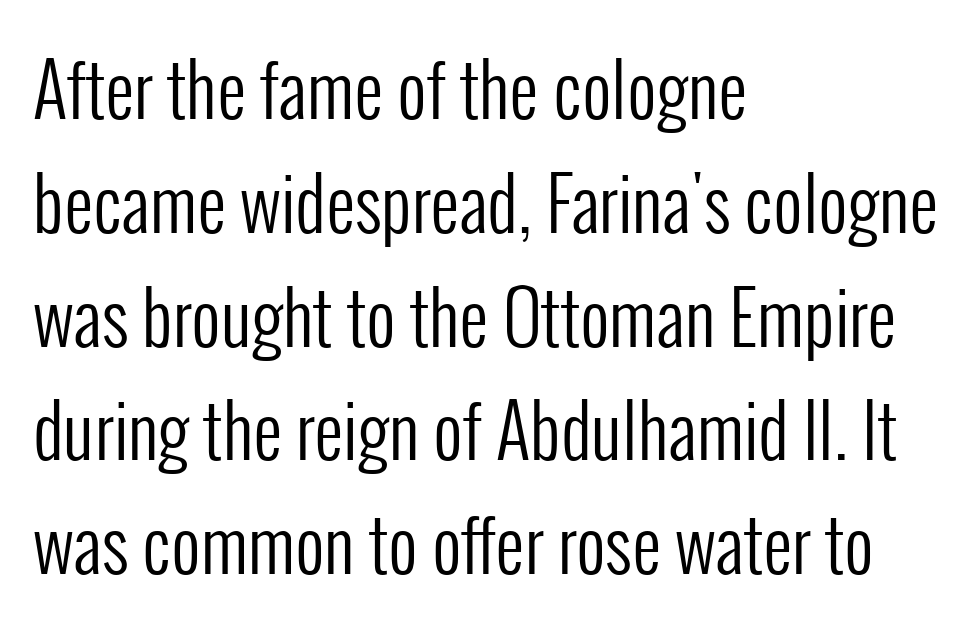
Q: Is the text bold? A: No.
Q: Is the text italic (slanted)? A: No, it is upright.
Q: Is the typeface a serif or a sans-serif typeface? A: Sans-serif.
Q: Is the text underlined? A: No.
Q: How is the paragraph aligned? A: Left-aligned.
Q: Is the spacing between letters normal or unusually wide? A: Normal.
Q: Is the spacing between lines tight, normal or loose? A: Normal.
Q: Width (condensed, normal, or wide)? A: Condensed.
Q: Stroke contrast? A: Low.
Q: x-height? A: Medium.
Q: Monospaced? A: No.
